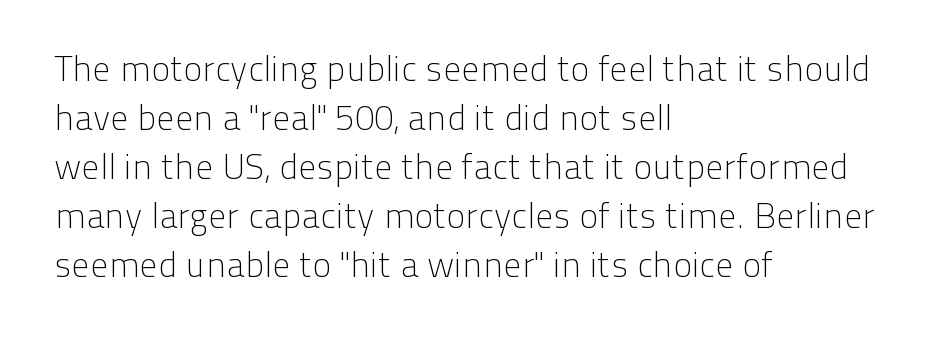
{"serif": "no", "italic": "no", "bold": "no", "weight": "light", "width": "normal", "stroke_contrast": "low", "x_height": "medium", "monospaced": "no", "underline": "no", "align": "left", "line_spacing": "normal", "line_spacing_ratio": 1.36, "letter_spacing": "normal", "letter_spacing_em": 0.0, "glyph_px": 36}
